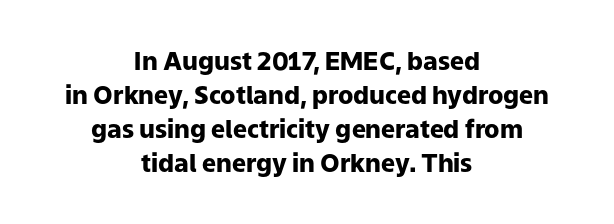
Glyph-to-glyph distance matches everyday printed text. Caption: bold face, heavy strokes. Centered paragraph, ragged on both sides. A normal amount of white space separates one row of letters from the next. The space beneath each line is pristine and unruled.
